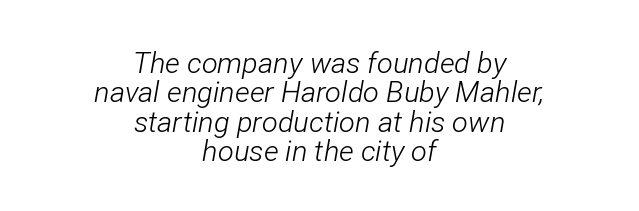
{"italic": "yes", "lean": "right", "slant_degrees": 12, "bold": "no", "weight": "light", "width": "condensed", "stroke_contrast": "low", "x_height": "medium", "monospaced": "no", "underline": "no", "align": "center", "line_spacing": "tight", "line_spacing_ratio": 1.01, "letter_spacing": "normal", "letter_spacing_em": 0.0, "glyph_px": 29}
